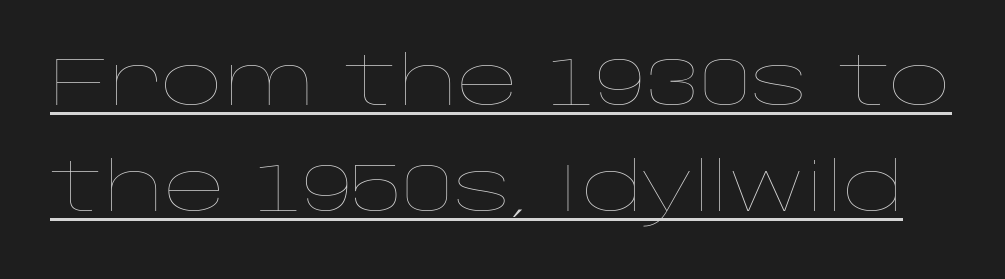
The image shows 68 px thin, wide type, upright; set normal line spacing (1.56x), normal letter spacing, underlined; low stroke contrast and a large x-height.
